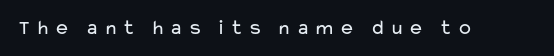
Stroke thickness stays within the range of a standard reading face or lighter. Quick note: underline off. In terms of posture, this sample is upright. In terms of letterspacing, this is a distinctly airy, spread setting.
